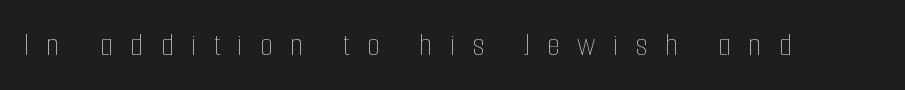
Posture: vertical. Spacing verdict: proportional, widths tailored to each character. Heft: none added — not bold. Underlining? Definitely not there.
